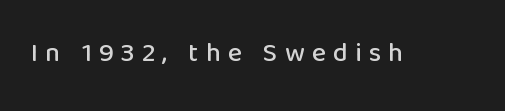
Q: Is the text italic (slanted)? A: No, it is upright.
Q: Is the text underlined? A: No.
Q: Is the spacing between letters normal or unusually wide? A: Unusually wide.
